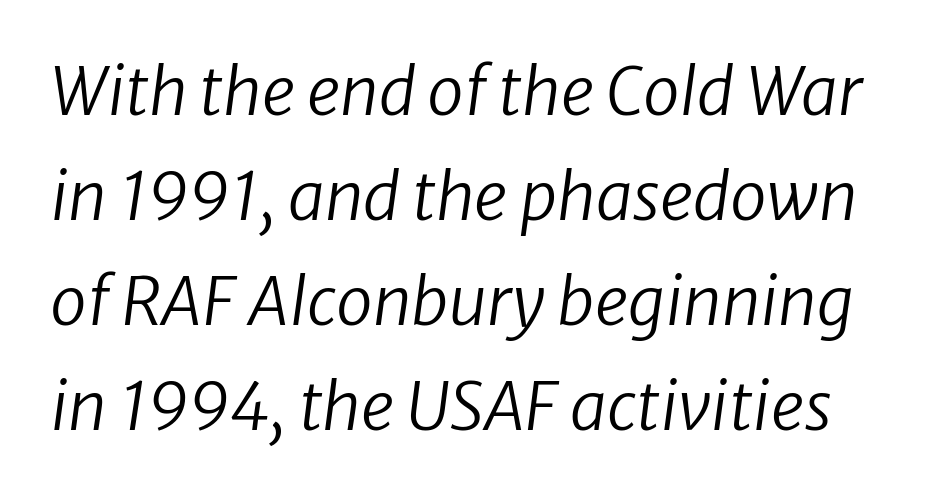
Q: Is the text bold? A: No.
Q: Is the text italic (slanted)? A: Yes, it leans right by about 8 degrees.
Q: Is the text underlined? A: No.
Q: Is the spacing between letters normal or unusually wide? A: Normal.
Q: Is the spacing between lines tight, normal or loose? A: Normal.
Q: Width (condensed, normal, or wide)? A: Normal.
Q: Stroke contrast? A: Low.
Q: x-height? A: Medium.
Q: Monospaced? A: No.
